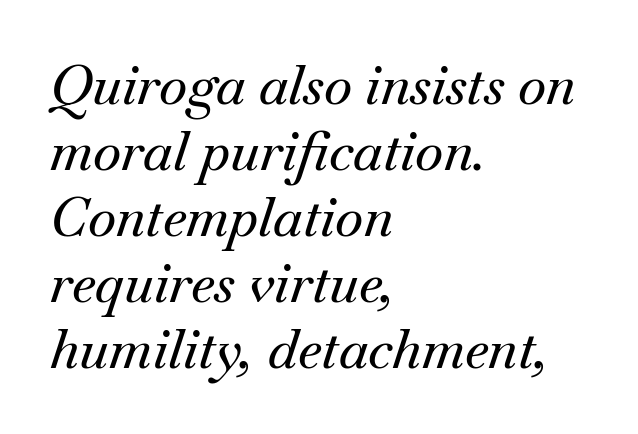
The image shows 54 px serif type, italic (leaning right); set left-aligned, line spacing 1.22x, normal letter spacing, not underlined; medium stroke contrast and a small x-height.
